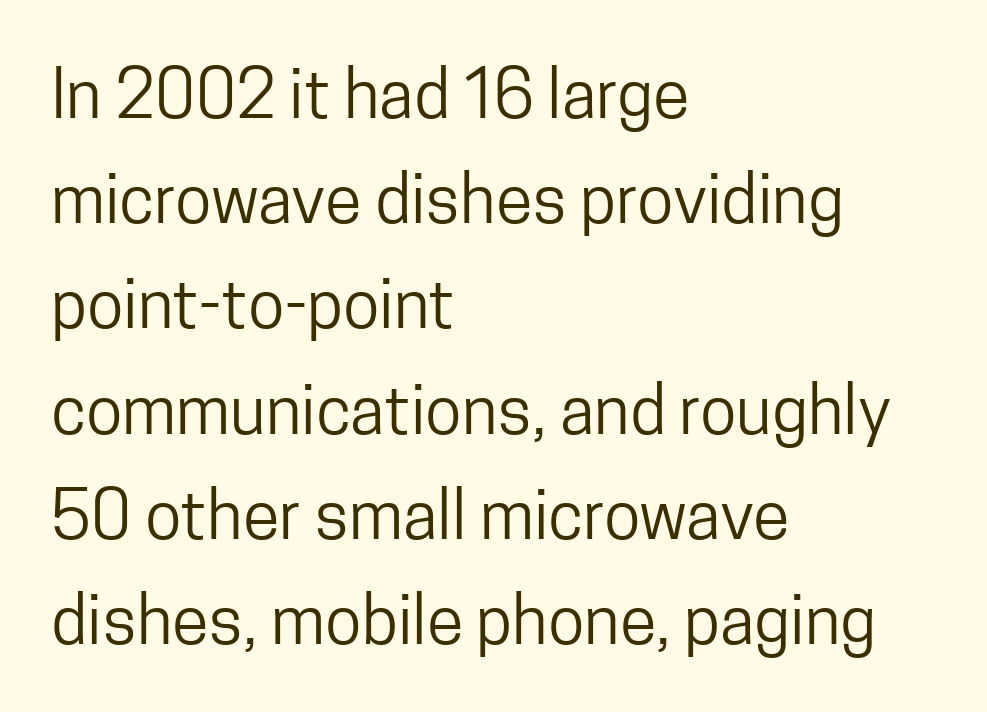
The image shows 67 px regular-weight, condensed sans-serif type, upright; set left-aligned, normal line spacing (1.57x), normal letter spacing, not underlined; low stroke contrast and a medium x-height.
